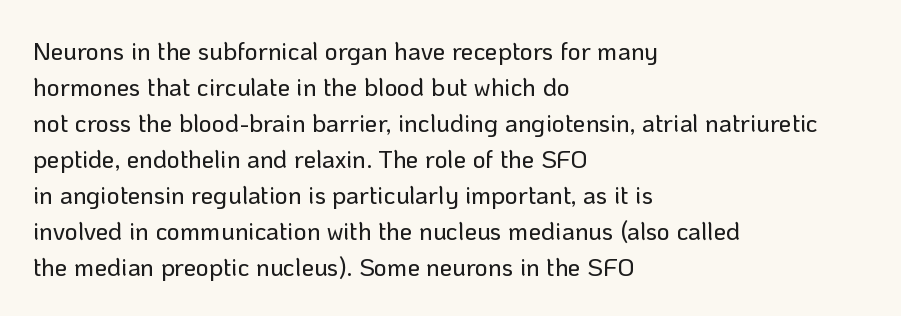
Vertically, the passage feels balanced, rows spaced as you'd expect. Every character sits straight up, as roman type does. A typesetter would call this zero additional tracking. Each line starts at the same left margin while the right side varies. Descenders are the only things crossing below the line.
